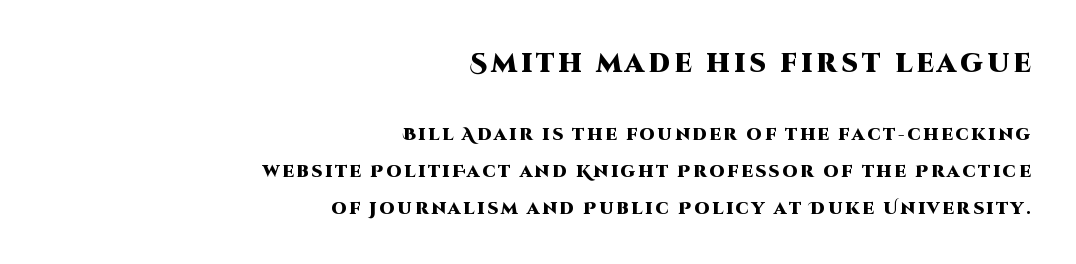
One glance says open: line gaps are wider than usual. All the whitespace from short lines collects on the left. You can tell it's not italic because the verticals are truly vertical. The glyphs have the mass of a bold cut.
